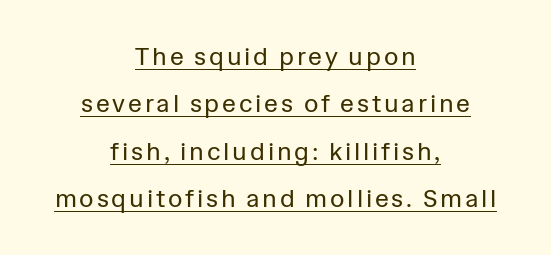
{"italic": "no", "bold": "no", "underline": "yes", "align": "center", "line_spacing": "loose", "line_spacing_ratio": 1.9, "glyph_px": 25}
